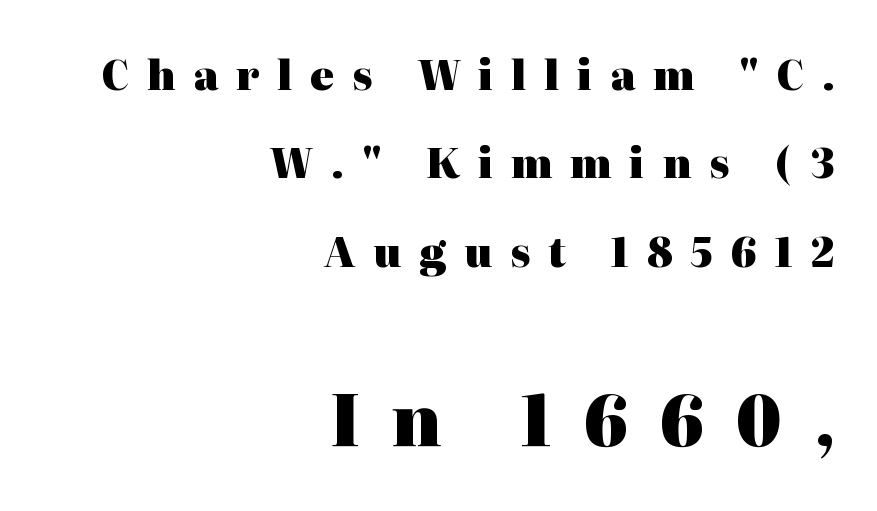
The image shows 70 px heavy serif type, upright; set right-aligned, loose line spacing (2.21x), unusually wide letter spacing (+0.45 em), not underlined; the second (bottom) block is 1.75x larger; high stroke contrast and a medium x-height.
